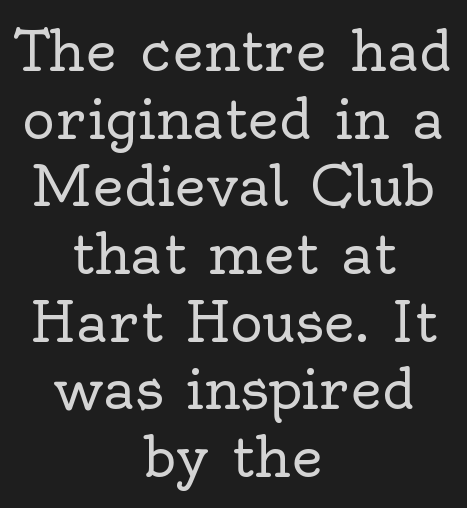
A quiet, ordinary-to-light weight characterises the typeface. Only glyphs here, with clear space below each row. Proportional: the letters do not fall into vertical columns. Serif or sans? Serif — the stroke terminals have little feet.
